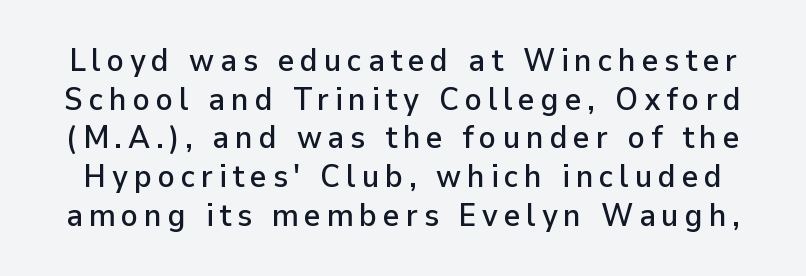
The image shows 32 px sans-serif type, upright; set line spacing 1.21x, not underlined; low stroke contrast and a medium x-height.
